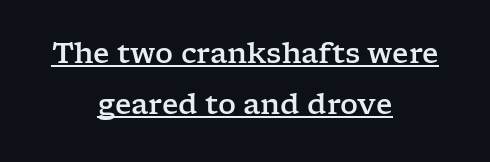
The image shows 28 px wide serif type, upright; set centered, line spacing 1.81x, normal letter spacing, underlined; low stroke contrast and a medium x-height.
